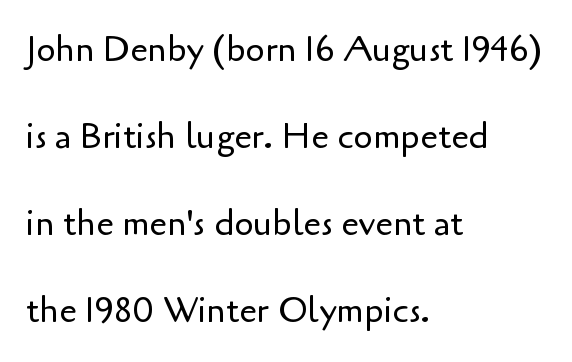
The image shows 35 px regular-weight sans-serif type, upright; set left-aligned, loose line spacing (2.49x), normal letter spacing, not underlined; low stroke contrast and a small x-height.
